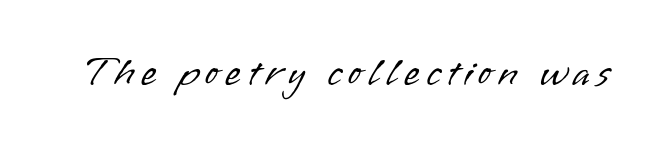
The image shows 41 px light sans-serif type; set not underlined; low stroke contrast and a small x-height.
